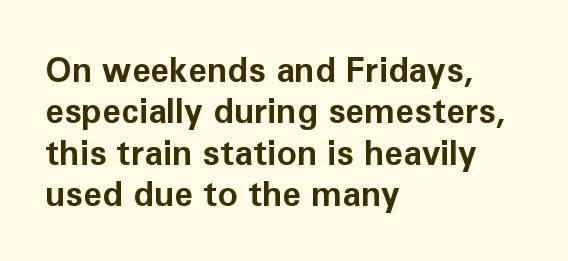
{"serif": "no", "italic": "no", "bold": "yes", "weight": "bold", "width": "normal", "stroke_contrast": "low", "x_height": "medium", "monospaced": "no", "underline": "no", "align": "left", "line_spacing_ratio": 1.22, "letter_spacing": "normal", "letter_spacing_em": 0.0, "glyph_px": 34}
